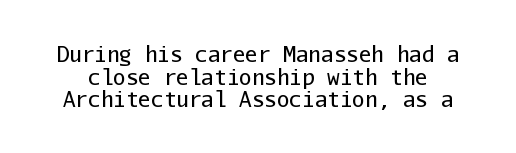
Q: Is the text bold? A: No.
Q: Is the text italic (slanted)? A: No, it is upright.
Q: Is the text underlined? A: No.
Q: Is the spacing between letters normal or unusually wide? A: Normal.
Q: Is the spacing between lines tight, normal or loose? A: Tight.
